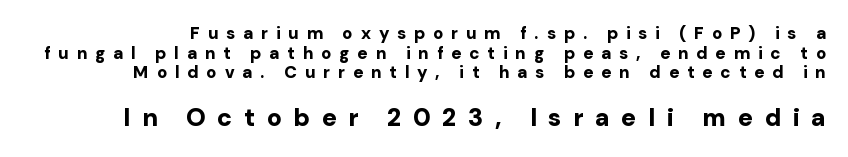
The image shows 25 px bold type, upright; set line spacing 1.16x, unusually wide letter spacing (+0.46 em), not underlined; the second (bottom) block is 1.47x larger.
